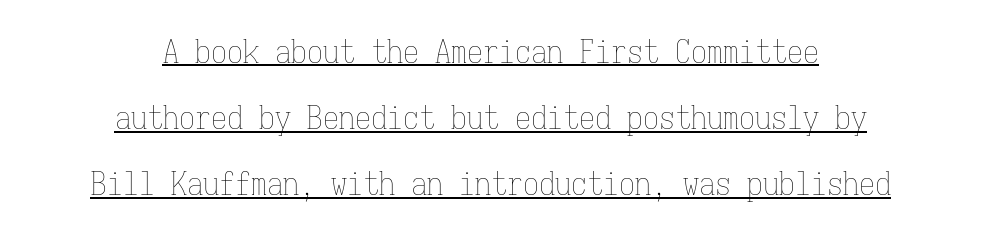
Q: Is the text bold? A: No.
Q: Is the text italic (slanted)? A: No, it is upright.
Q: Is the text underlined? A: Yes.
Q: How is the paragraph aligned? A: Centered.
Q: Is the spacing between letters normal or unusually wide? A: Normal.
Q: Is the spacing between lines tight, normal or loose? A: Loose.
Q: Width (condensed, normal, or wide)? A: Condensed.
Q: Stroke contrast? A: Low.
Q: x-height? A: Medium.
Q: Monospaced? A: Yes.
